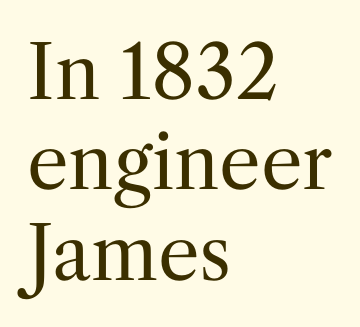
The image shows 74 px regular-weight serif type, upright; set left-aligned, line spacing 1.22x, normal letter spacing, not underlined; medium stroke contrast and a medium x-height.
